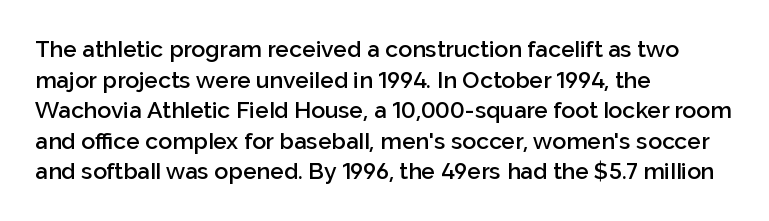
Q: Is the text bold? A: Semi-bold.
Q: Is the text italic (slanted)? A: No, it is upright.
Q: Is the text underlined? A: No.
Q: How is the paragraph aligned? A: Left-aligned.
Q: Is the spacing between letters normal or unusually wide? A: Normal.
Q: Is the spacing between lines tight, normal or loose? A: Normal.
